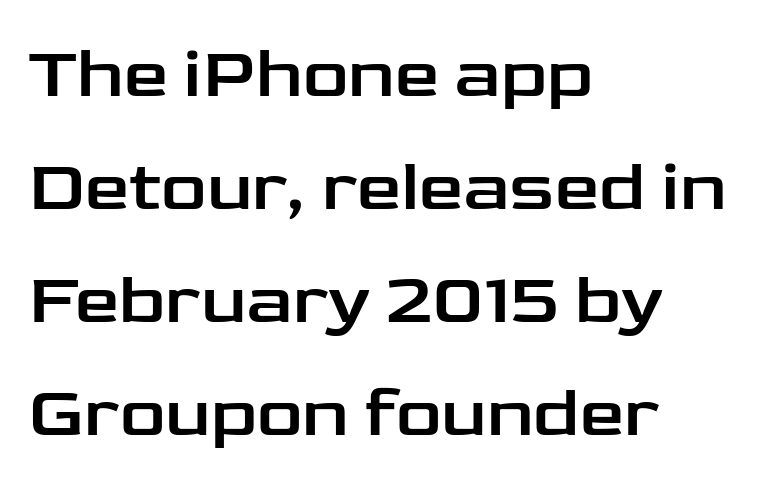
Q: Is the text italic (slanted)? A: No, it is upright.
Q: Is the typeface a serif or a sans-serif typeface? A: Sans-serif.
Q: Is the text underlined? A: No.
Q: How is the paragraph aligned? A: Left-aligned.
Q: Is the spacing between letters normal or unusually wide? A: Normal.
Q: Is the spacing between lines tight, normal or loose? A: Normal.
Q: Width (condensed, normal, or wide)? A: Wide.
Q: Stroke contrast? A: Low.
Q: x-height? A: Medium.
Q: Monospaced? A: No.
